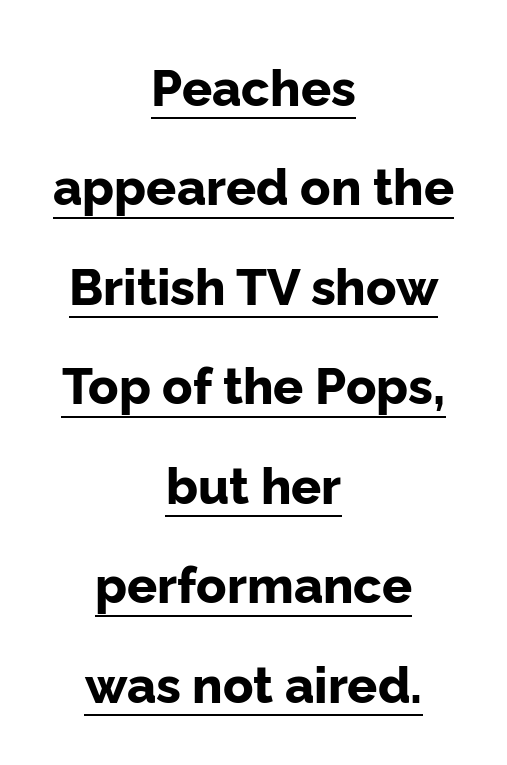
{"serif": "no", "italic": "no", "bold": "yes", "weight": "bold", "width": "normal", "stroke_contrast": "low", "x_height": "medium", "monospaced": "no", "underline": "yes", "align": "center", "line_spacing": "loose", "line_spacing_ratio": 1.99, "letter_spacing": "normal", "letter_spacing_em": 0.0, "glyph_px": 50}
